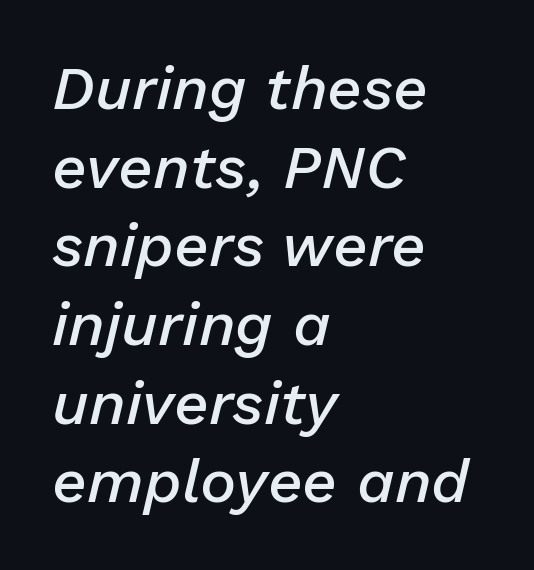
Casual observation: everything's shoved over to the left. Spacing between characters is what you'd get straight out of the box. The whole block is typeset with a tilt. Compared with an ordinary text face, these strokes are moderately heavier — a semibold.
